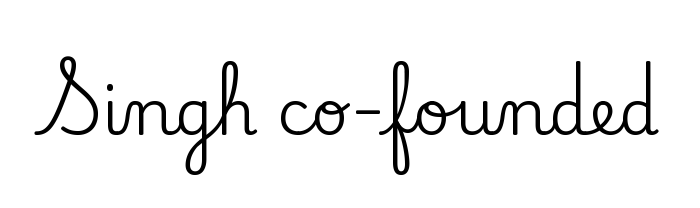
{"serif": "yes", "italic": "no", "width": "normal", "stroke_contrast": "low", "x_height": "small", "monospaced": "no", "underline": "no", "letter_spacing": "normal", "letter_spacing_em": 0.0, "glyph_px": 64}
